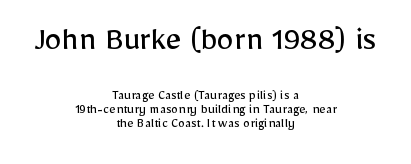
The image shows 34 px regular-weight sans-serif type, upright; set centered, tight line spacing (0.99x), normal letter spacing, not underlined; the first (top) block is 2.43x larger; low stroke contrast and a medium x-height.
